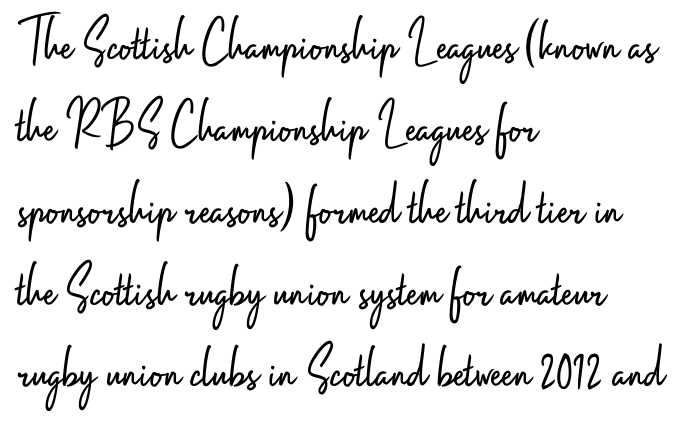
The image shows 62 px light, condensed sans-serif type; set left-aligned, normal line spacing (1.32x), normal letter spacing, not underlined; low stroke contrast and a small x-height.
